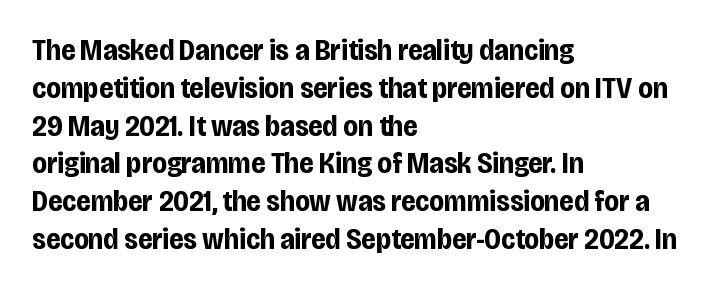
The face used here is proportionally spaced, like ordinary book or web type. Weight check: bold — yes, fully. The passage shown stacks its lines at a standard gap. Standard letterfit; no display-style spreading of the glyphs. Compared with a centered layout, this one pins lines to the left instead. Regarding serifs, this sample does without them.
